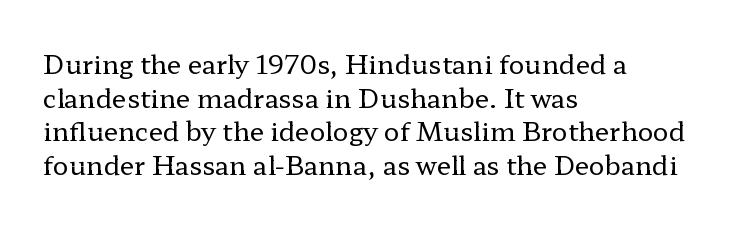
The image shows 26 px text type, upright; set left-aligned, normal line spacing (1.29x), normal letter spacing, not underlined.
